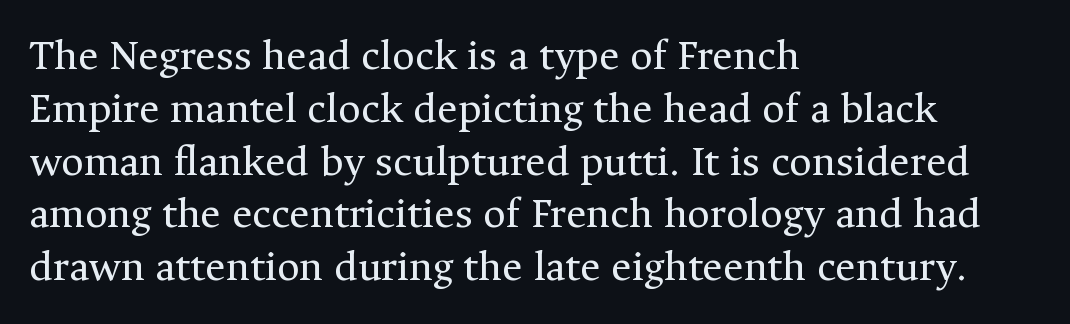
Q: Is the text bold? A: No.
Q: Is the text italic (slanted)? A: No, it is upright.
Q: Is the typeface a serif or a sans-serif typeface? A: Serif.
Q: Is the text underlined? A: No.
Q: How is the paragraph aligned? A: Left-aligned.
Q: Is the spacing between letters normal or unusually wide? A: Normal.
Q: Width (condensed, normal, or wide)? A: Normal.
Q: Stroke contrast? A: Medium.
Q: x-height? A: Medium.
Q: Monospaced? A: No.
